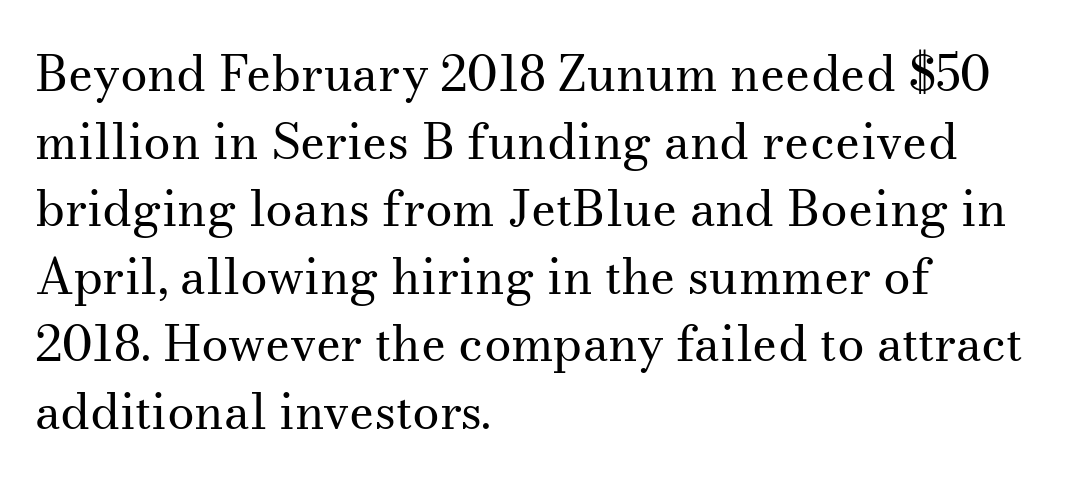
Q: Is the text bold? A: No.
Q: Is the text italic (slanted)? A: No, it is upright.
Q: Is the typeface a serif or a sans-serif typeface? A: Serif.
Q: Is the text underlined? A: No.
Q: How is the paragraph aligned? A: Left-aligned.
Q: Is the spacing between letters normal or unusually wide? A: Normal.
Q: Is the spacing between lines tight, normal or loose? A: Normal.
Q: Width (condensed, normal, or wide)? A: Normal.
Q: Stroke contrast? A: Medium.
Q: x-height? A: Small.
Q: Monospaced? A: No.
